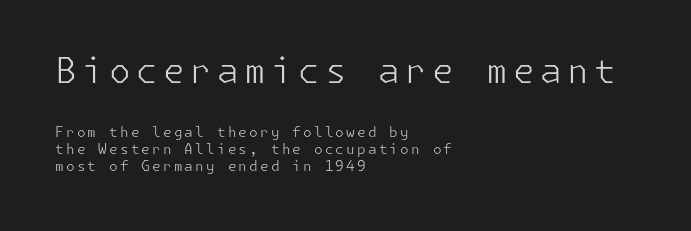
Q: Is the text bold? A: No.
Q: Is the text italic (slanted)? A: No, it is upright.
Q: Is the typeface a serif or a sans-serif typeface? A: Sans-serif.
Q: Is the text underlined? A: No.
Q: How is the paragraph aligned? A: Left-aligned.
Q: Which block of text is set in a larger size, the first (top) or the second (bottom)? A: The first (top) one.
Q: Width (condensed, normal, or wide)? A: Normal.
Q: Stroke contrast? A: Low.
Q: x-height? A: Medium.
